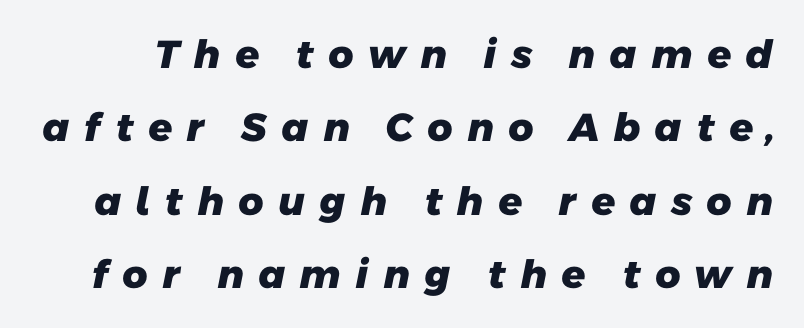
{"serif": "no", "bold": "yes", "weight": "heavy", "width": "normal", "stroke_contrast": "low", "x_height": "medium", "monospaced": "no", "underline": "no", "line_spacing_ratio": 1.88, "letter_spacing": "wide", "letter_spacing_em": 0.34, "glyph_px": 39}
